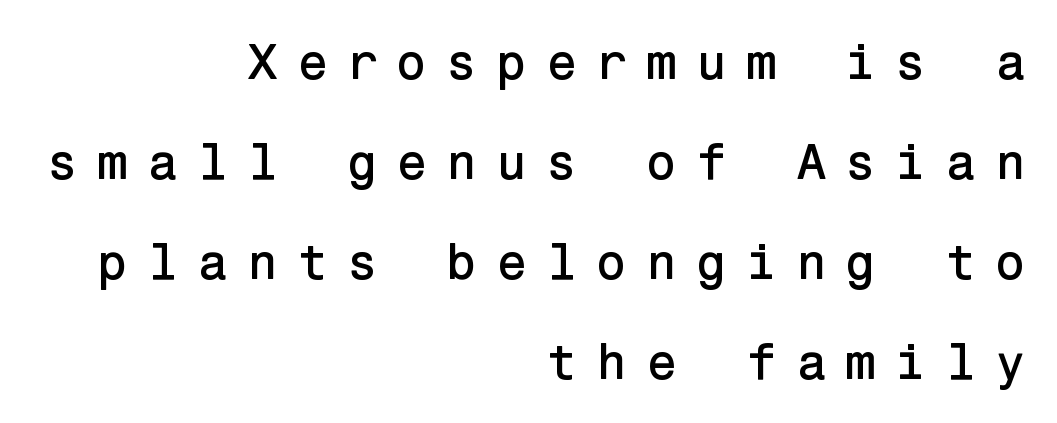
The specimen reads as upright at a glance. Lines of text with bare space underneath. Line spacing here is loose. The passage shown is typeset with a sans-serif family.
